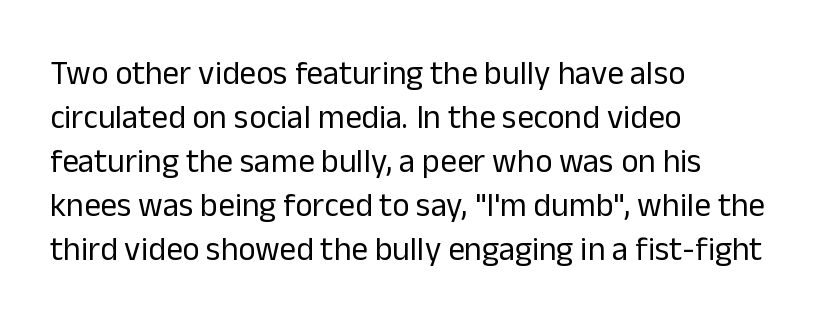
The letters carry no serifs — their stems end cleanly without finishing strokes. The paragraph has a hard left edge and a soft right edge. Is this a fixed-width face? No — the glyphs have proportional, varying widths. Notice how descenders clear the ascenders below comfortably — that's standard leading. The cut favours lightness, reaching ordinary text weight at its darkest. The type is set solid horizontally, with unmodified tracking.
